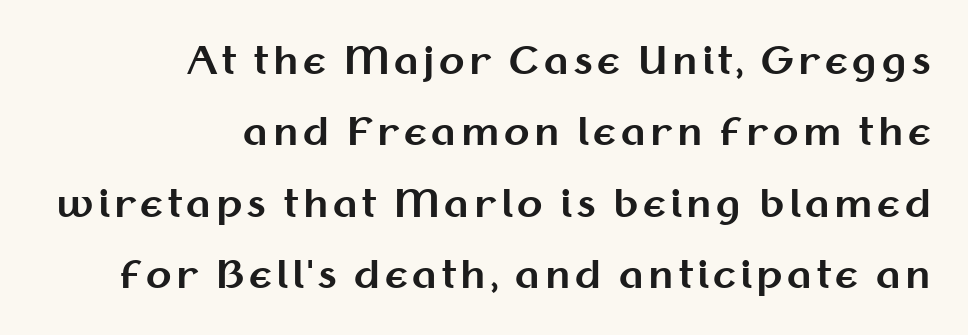
The image shows 37 px bold sans-serif type, upright; set right-aligned, loose line spacing (1.93x), not underlined; medium stroke contrast and a medium x-height.
